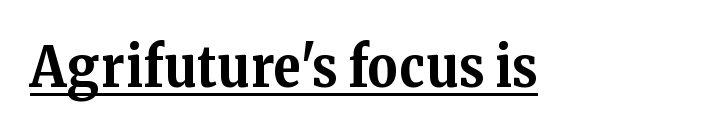
The image shows 57 px bold serif type, upright; set normal letter spacing, underlined; medium stroke contrast and a medium x-height.
